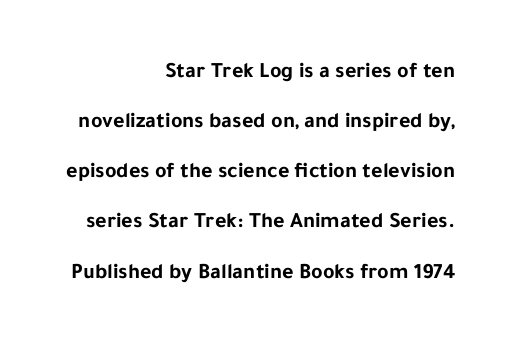
Q: Is the text bold? A: Yes.
Q: Is the text italic (slanted)? A: No, it is upright.
Q: Is the text underlined? A: No.
Q: How is the paragraph aligned? A: Right-aligned.
Q: Is the spacing between letters normal or unusually wide? A: Normal.
Q: Is the spacing between lines tight, normal or loose? A: Loose.
